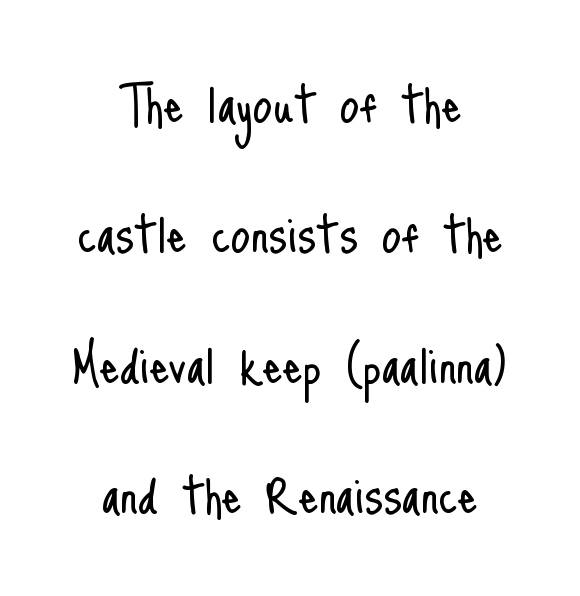
{"serif": "no", "italic": "no", "bold": "no", "weight": "light", "width": "condensed", "stroke_contrast": "low", "x_height": "small", "monospaced": "no", "underline": "no", "align": "center", "line_spacing": "loose", "line_spacing_ratio": 2.07, "letter_spacing": "normal", "letter_spacing_em": 0.0, "glyph_px": 63}
